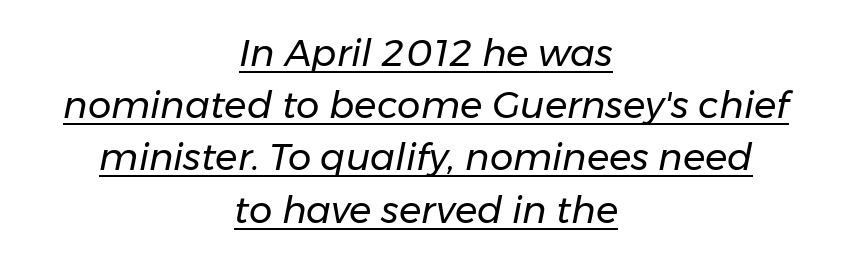
{"italic": "yes", "lean": "right", "slant_degrees": 11, "bold": "no", "weight": "regular", "width": "normal", "stroke_contrast": "low", "x_height": "medium", "monospaced": "no", "underline": "yes", "align": "center", "line_spacing": "normal", "line_spacing_ratio": 1.41, "letter_spacing": "normal", "letter_spacing_em": 0.0, "glyph_px": 37}
